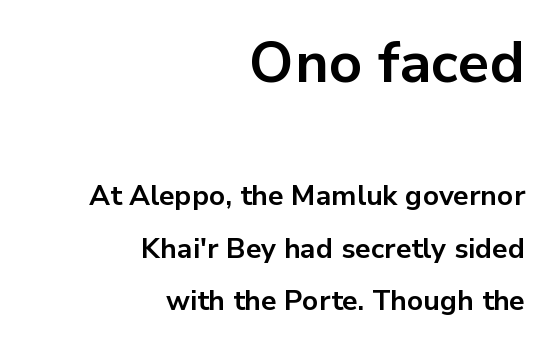
Q: Is the text bold? A: Yes.
Q: Is the text italic (slanted)? A: No, it is upright.
Q: Is the typeface a serif or a sans-serif typeface? A: Sans-serif.
Q: Is the text underlined? A: No.
Q: How is the paragraph aligned? A: Right-aligned.
Q: Is the spacing between letters normal or unusually wide? A: Normal.
Q: Which block of text is set in a larger size, the first (top) or the second (bottom)? A: The first (top) one.
Q: Width (condensed, normal, or wide)? A: Normal.
Q: Stroke contrast? A: Low.
Q: x-height? A: Medium.
Q: Monospaced? A: No.
